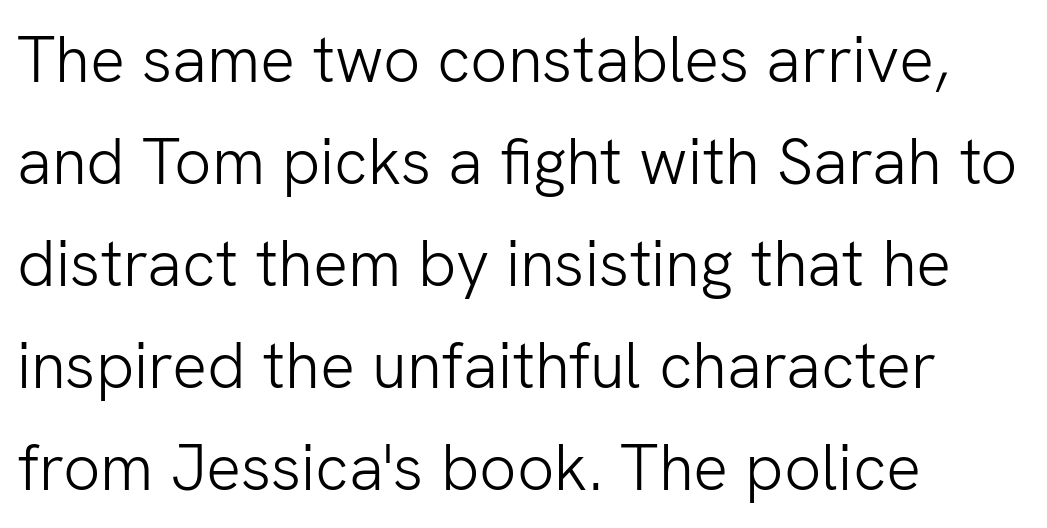
The image shows 65 px light sans-serif type, upright; set left-aligned, normal line spacing (1.57x), normal letter spacing, not underlined; low stroke contrast and a medium x-height.
